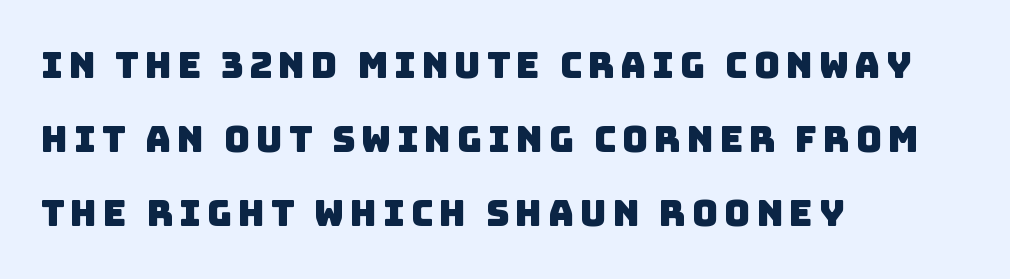
{"serif": "no", "width": "normal", "stroke_contrast": "low", "x_height": "large", "monospaced": "no", "underline": "no", "align": "left", "line_spacing": "loose", "line_spacing_ratio": 2.06, "glyph_px": 36}
